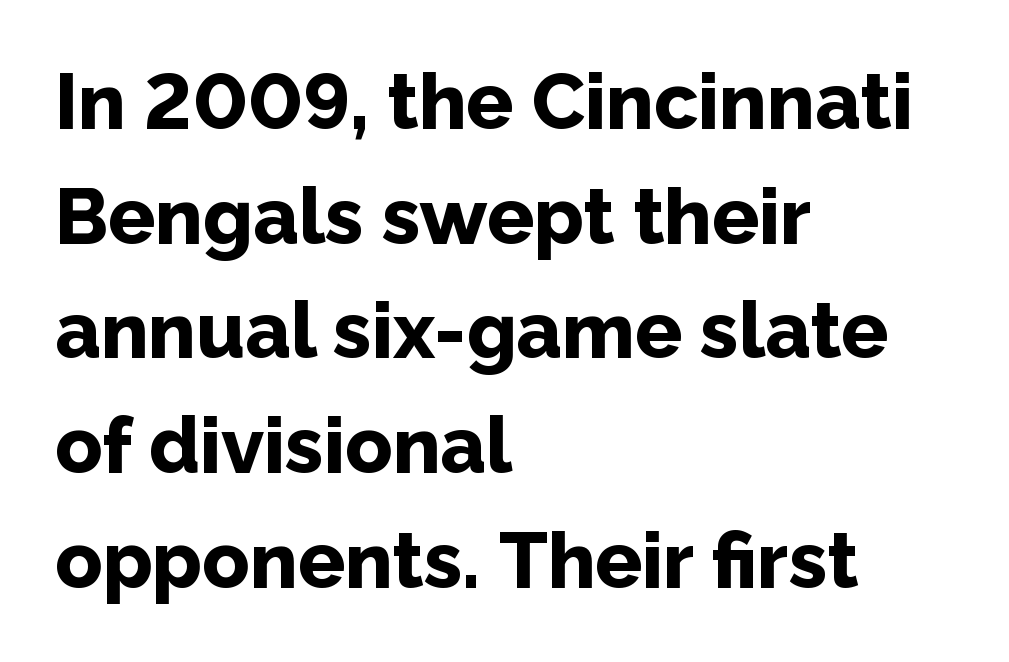
The image shows 78 px bold sans-serif type, upright; set left-aligned, normal line spacing (1.47x), normal letter spacing, not underlined; low stroke contrast and a medium x-height.
